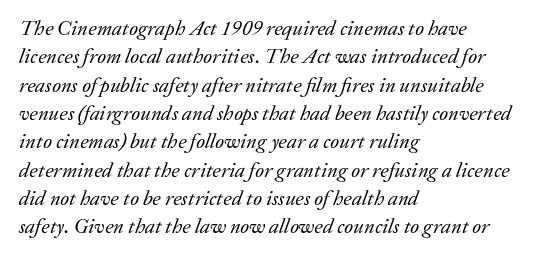
Q: Is the text bold? A: No.
Q: Is the text italic (slanted)? A: Yes, it leans right by about 20 degrees.
Q: Is the text underlined? A: No.
Q: How is the paragraph aligned? A: Left-aligned.
Q: Is the spacing between letters normal or unusually wide? A: Normal.
Q: Is the spacing between lines tight, normal or loose? A: Normal.
